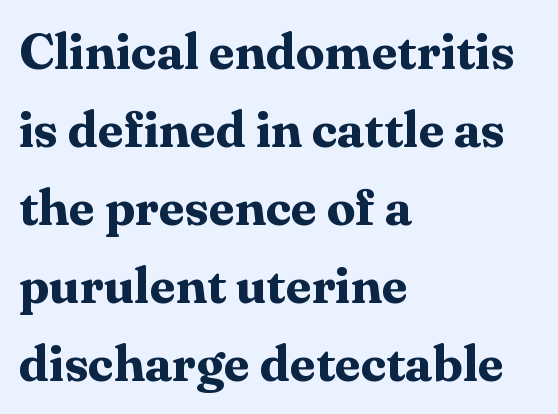
This block has exactly the height ordinary leading produces. Is the type bold? Yes — the strokes are clearly thick and heavy. Varying glyph widths throughout — classic text-font behaviour. When letters stand straight like this, we call the style roman or upright.
